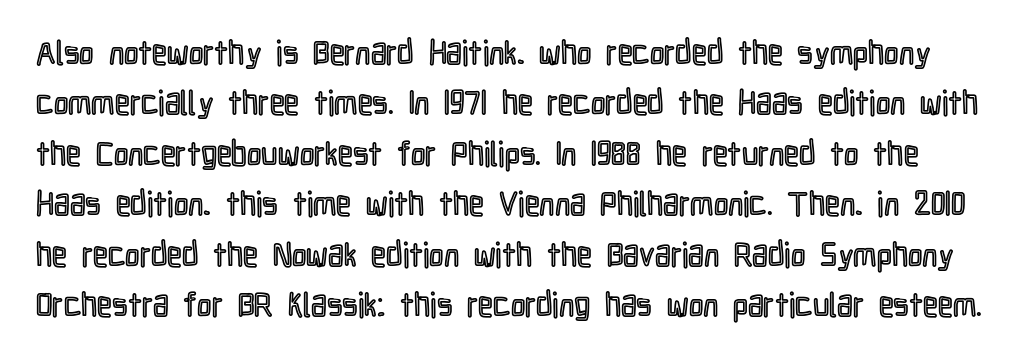
Baseline-to-baseline distance is the conventional proportion of letter height. The rendering keeps characters at their native spacing. The passage shown is not underscored anywhere. If you drew a line through each stem, it would be perfectly vertical.
